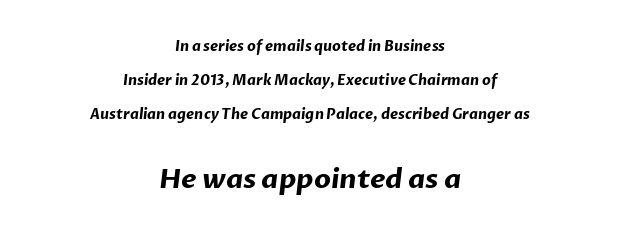
The image shows 27 px bold type; set centered, loose line spacing (2.43x), normal letter spacing, not underlined; the second (bottom) block is 1.93x larger.
